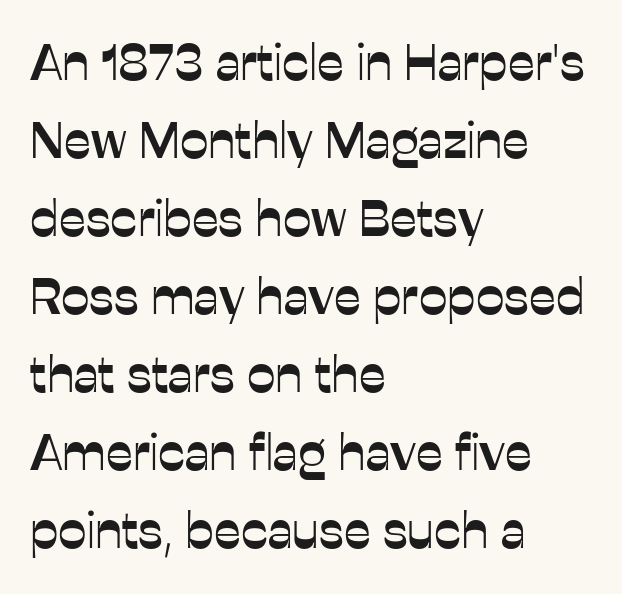
Q: Is the text italic (slanted)? A: No, it is upright.
Q: Is the typeface a serif or a sans-serif typeface? A: Sans-serif.
Q: Is the text underlined? A: No.
Q: How is the paragraph aligned? A: Left-aligned.
Q: Is the spacing between letters normal or unusually wide? A: Normal.
Q: Is the spacing between lines tight, normal or loose? A: Normal.
Q: Width (condensed, normal, or wide)? A: Normal.
Q: Stroke contrast? A: Low.
Q: x-height? A: Medium.
Q: Monospaced? A: No.
